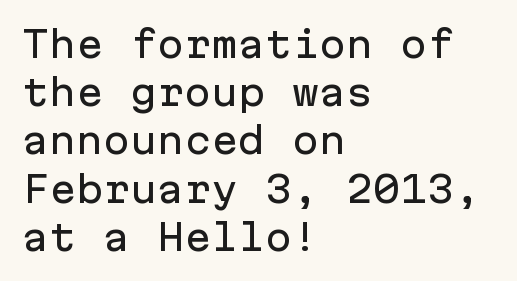
The image shows 36 px sans-serif type, upright, monospaced; set left-aligned, normal line spacing (1.34x), normal letter spacing, not underlined; low stroke contrast and a medium x-height.
